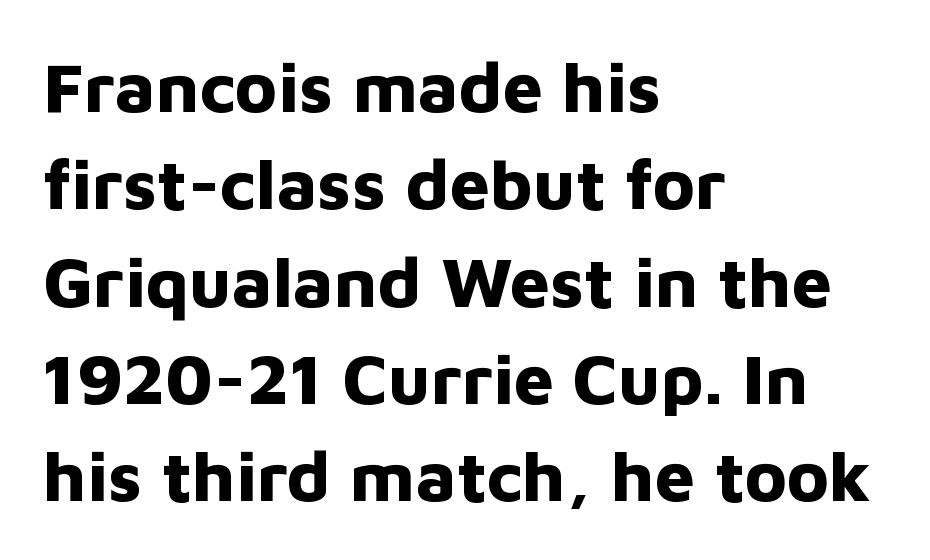
{"serif": "no", "italic": "no", "bold": "yes", "weight": "bold", "width": "normal", "stroke_contrast": "low", "x_height": "medium", "monospaced": "no", "underline": "no", "align": "left", "line_spacing": "normal", "line_spacing_ratio": 1.37, "letter_spacing": "normal", "letter_spacing_em": 0.0, "glyph_px": 71}
